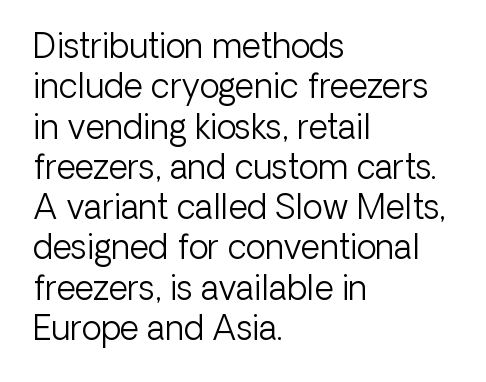
Q: Is the text bold? A: No.
Q: Is the text italic (slanted)? A: No, it is upright.
Q: Is the typeface a serif or a sans-serif typeface? A: Sans-serif.
Q: Is the text underlined? A: No.
Q: How is the paragraph aligned? A: Left-aligned.
Q: Is the spacing between letters normal or unusually wide? A: Normal.
Q: Width (condensed, normal, or wide)? A: Normal.
Q: Stroke contrast? A: Low.
Q: x-height? A: Medium.
Q: Monospaced? A: No.
